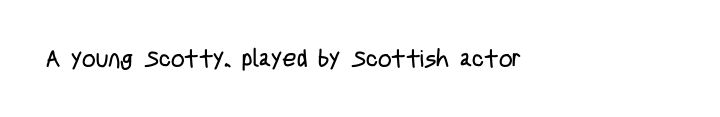
The image shows 24 px text type, upright; set normal letter spacing, not underlined.
